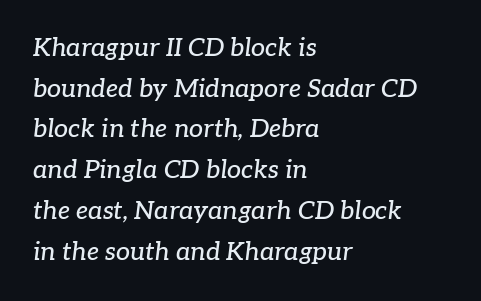
{"italic": "yes", "lean": "right", "slant_degrees": 7, "underline": "no", "align": "left", "line_spacing": "normal", "line_spacing_ratio": 1.63, "letter_spacing": "normal", "letter_spacing_em": 0.0, "glyph_px": 25}
